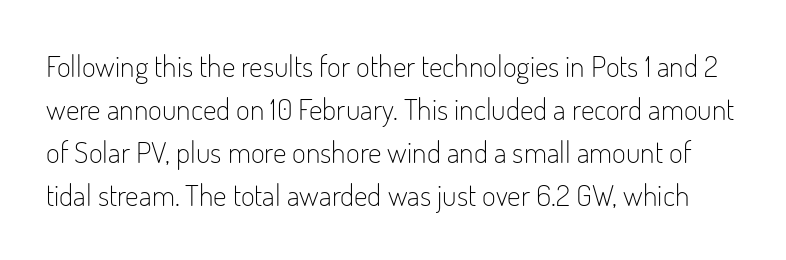
Q: Is the text bold? A: No.
Q: Is the text italic (slanted)? A: No, it is upright.
Q: Is the typeface a serif or a sans-serif typeface? A: Sans-serif.
Q: Is the text underlined? A: No.
Q: Is the spacing between letters normal or unusually wide? A: Normal.
Q: Is the spacing between lines tight, normal or loose? A: Normal.
Q: Width (condensed, normal, or wide)? A: Condensed.
Q: Stroke contrast? A: Low.
Q: x-height? A: Small.
Q: Monospaced? A: No.
